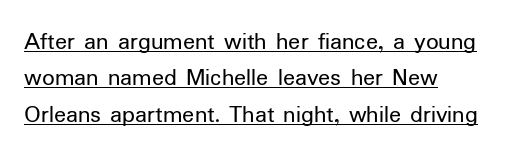
On a weight scale, this lands at 450 or below. A roman cut, with each character standing at attention. Notice how the passage keeps a crisp vertical edge on the left only. Nothing unusual about the tracking: characters are spaced as the font intends. A rule runs beneath these lines of type. Vertical spacing — default.
